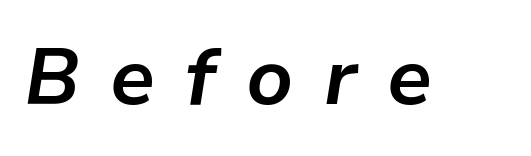
Q: Is the text bold? A: Yes.
Q: Is the text italic (slanted)? A: Yes, it leans right by about 9 degrees.
Q: Is the text underlined? A: No.
Q: Is the spacing between letters normal or unusually wide? A: Unusually wide.
Q: Width (condensed, normal, or wide)? A: Normal.
Q: Stroke contrast? A: Low.
Q: x-height? A: Medium.
Q: Monospaced? A: No.
